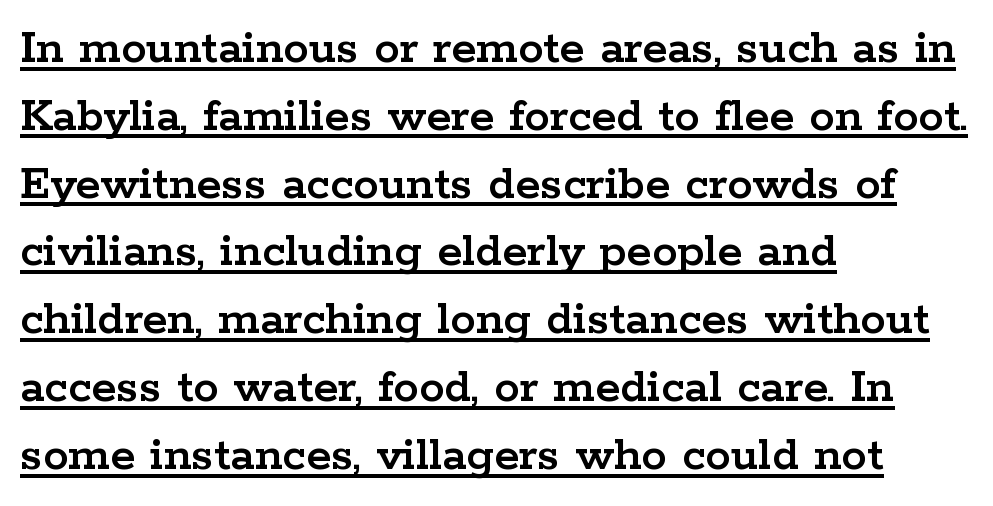
The image shows 51 px wide serif type, upright; set left-aligned, normal line spacing (1.33x), normal letter spacing, underlined; low stroke contrast and a medium x-height.
